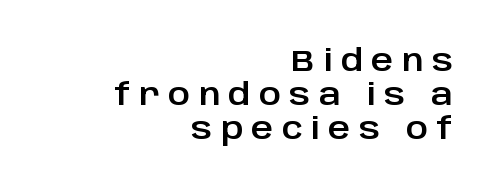
The image shows 30 px sans-serif type, upright; set right-aligned, tight line spacing (1.14x), unusually wide letter spacing (+0.28 em), not underlined; low stroke contrast and a large x-height.
